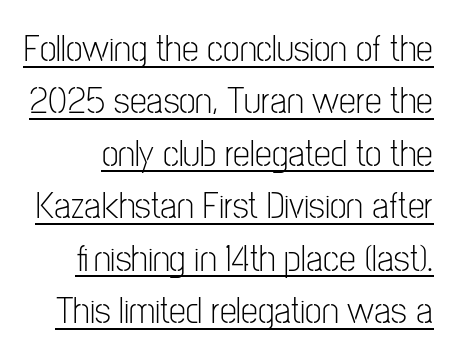
This rendering leaves character spacing at its baseline value. Ink coverage per letter is moderate at most. The glyphs are accompanied by a horizontal stroke just below them. Grotesque or geometric, the face here clearly has no serifs.
